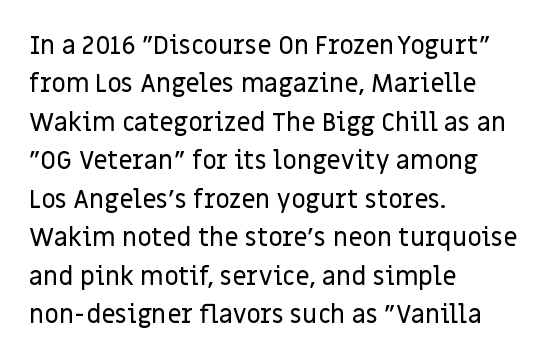
The image shows 25 px text type, upright; set left-aligned, normal line spacing (1.54x), normal letter spacing, not underlined.
